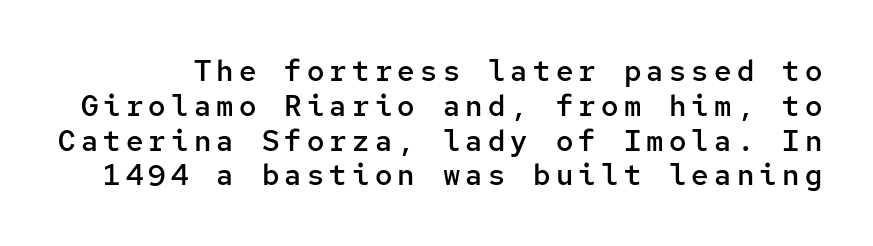
{"serif": "no", "italic": "no", "bold": "semi", "weight": "semibold", "width": "normal", "stroke_contrast": "low", "x_height": "medium", "monospaced": "yes", "underline": "no", "line_spacing_ratio": 1.2, "glyph_px": 29}
